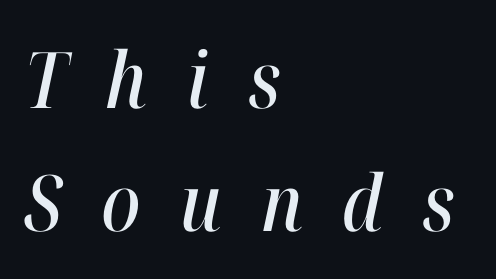
The letterforms stand isolated, each surrounded by extra space. Regular leading. If you drew a line through each stem, it would be angled. Type without underlining. Every row of glyphs begins at an identical x-position on the left. Character widths vary here, with narrow letters taking less room than wide ones.
